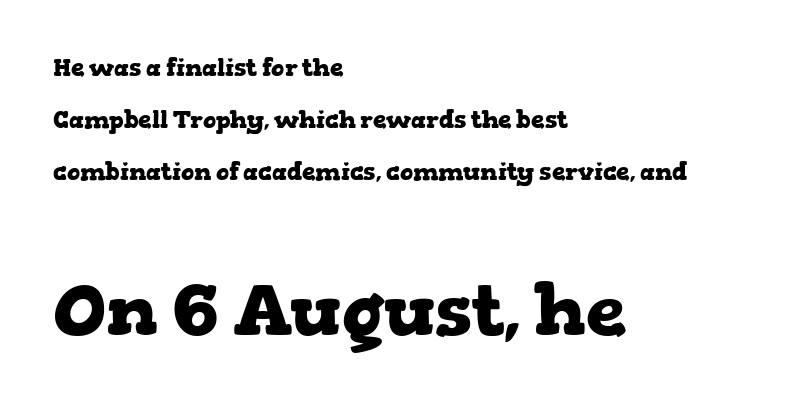
{"serif": "yes", "italic": "no", "bold": "yes", "weight": "heavy", "width": "wide", "stroke_contrast": "low", "x_height": "medium", "monospaced": "no", "underline": "no", "align": "left", "line_spacing": "loose", "line_spacing_ratio": 2.16, "letter_spacing": "normal", "letter_spacing_em": 0.0, "larger_block": "second", "size_ratio": 3.0, "glyph_px": 72}
